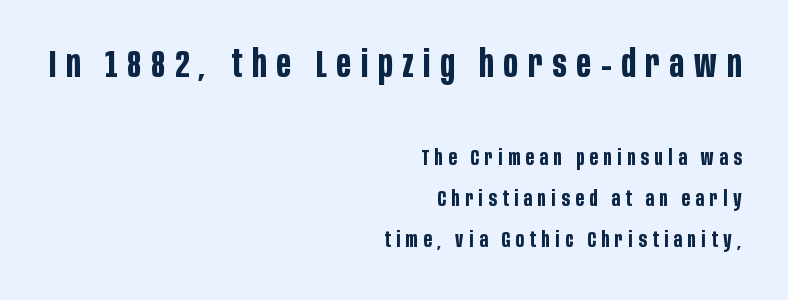
{"serif": "no", "italic": "no", "bold": "yes", "weight": "bold", "width": "condensed", "stroke_contrast": "low", "x_height": "large", "monospaced": "no", "underline": "no", "align": "right", "line_spacing": "loose", "line_spacing_ratio": 1.94, "letter_spacing": "wide", "letter_spacing_em": 0.27, "larger_block": "first", "size_ratio": 1.76, "glyph_px": 37}
